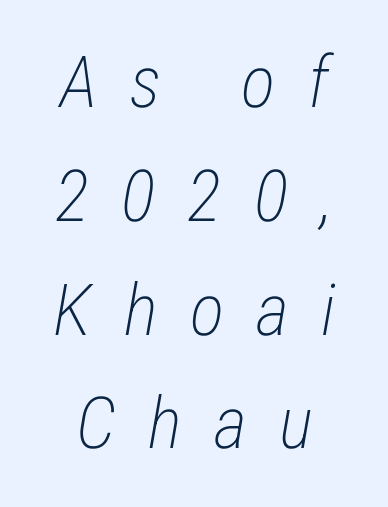
The image shows 72 px light, condensed type, italic (leaning right); set normal line spacing (1.58x), unusually wide letter spacing (+0.45 em), not underlined; low stroke contrast and a medium x-height.
